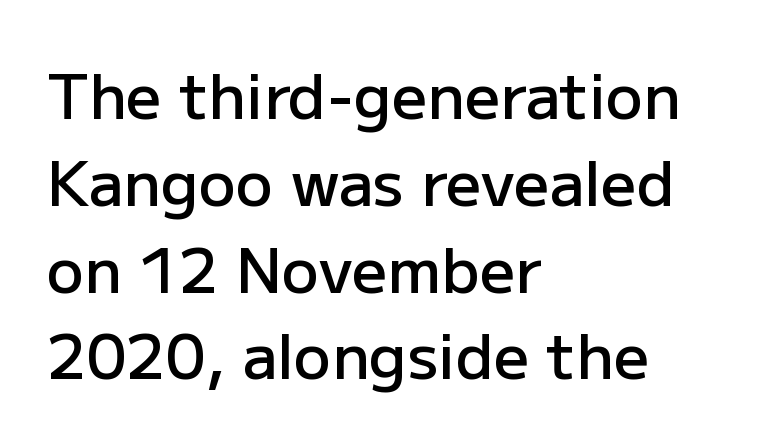
{"serif": "no", "italic": "no", "bold": "semi", "weight": "semibold", "width": "normal", "stroke_contrast": "low", "x_height": "medium", "monospaced": "no", "underline": "no", "align": "left", "line_spacing": "normal", "line_spacing_ratio": 1.4, "letter_spacing": "normal", "letter_spacing_em": 0.0, "glyph_px": 62}
